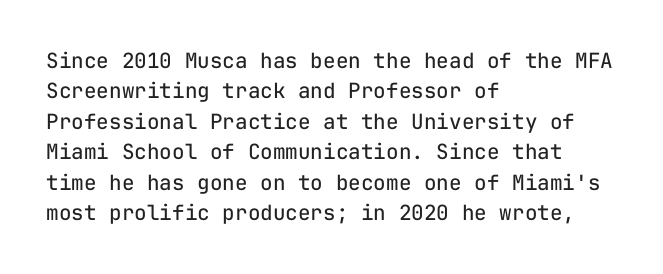
Letter spacing: default. Ink coverage per letter is moderate at most. The rag falls on the right side of this text block. Descenders are the only things crossing below the line. This block has exactly the height ordinary leading produces. This is the regular roman posture of the typeface.
